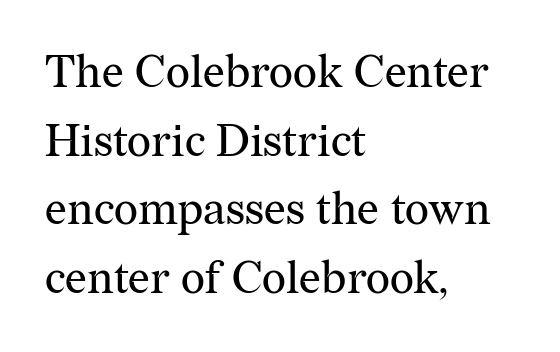
{"serif": "yes", "italic": "no", "bold": "no", "weight": "regular", "width": "normal", "stroke_contrast": "medium", "x_height": "medium", "monospaced": "no", "underline": "no", "align": "left", "line_spacing": "normal", "line_spacing_ratio": 1.49, "letter_spacing": "normal", "letter_spacing_em": 0.0, "glyph_px": 46}
